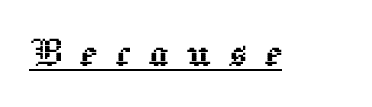
What decoration does the sample have? An underline. Caption: expanded tracking, letters set apart. Is this a fixed-width face? No — the glyphs have proportional, varying widths. The font's upright variant was chosen for this text.
